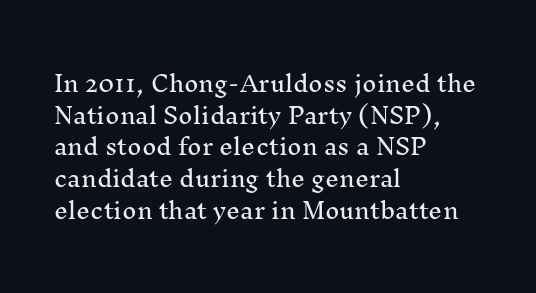
Q: Is the text italic (slanted)? A: No, it is upright.
Q: Is the text underlined? A: No.
Q: How is the paragraph aligned? A: Left-aligned.
Q: Is the spacing between letters normal or unusually wide? A: Normal.
Q: Is the spacing between lines tight, normal or loose? A: Normal.
